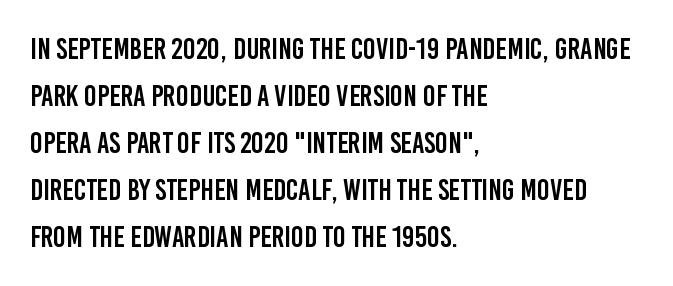
The image shows 30 px condensed sans-serif type, upright; set left-aligned, normal line spacing (1.57x), normal letter spacing, not underlined; low stroke contrast and a large x-height.
